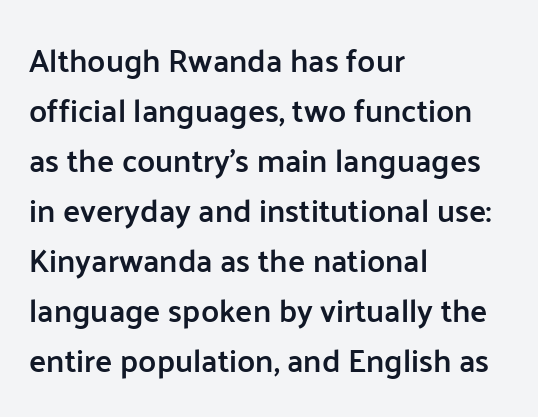
The image shows 32 px semibold sans-serif type, upright; set left-aligned, normal line spacing (1.56x), normal letter spacing, not underlined; low stroke contrast and a medium x-height.
